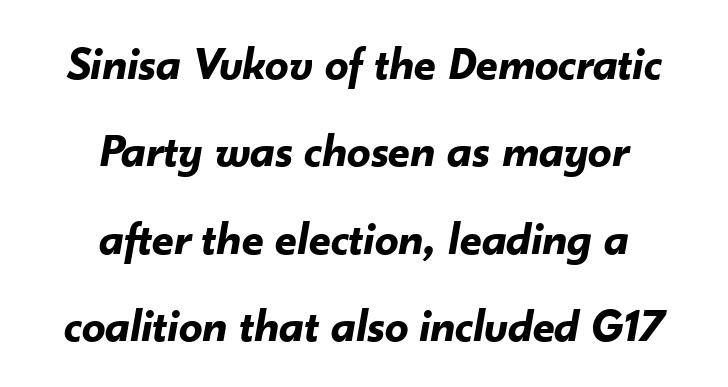
Q: Is the text bold? A: Yes.
Q: Is the text italic (slanted)? A: Yes, it leans right by about 10 degrees.
Q: Is the text underlined? A: No.
Q: How is the paragraph aligned? A: Centered.
Q: Is the spacing between letters normal or unusually wide? A: Normal.
Q: Width (condensed, normal, or wide)? A: Normal.
Q: Stroke contrast? A: Low.
Q: x-height? A: Small.
Q: Monospaced? A: No.
